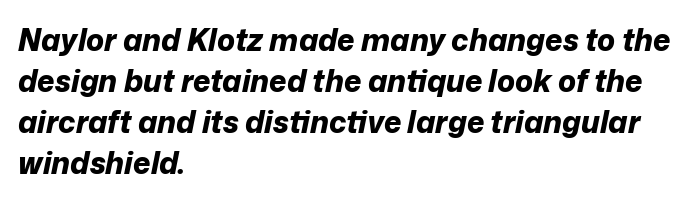
The image shows 30 px bold type, italic (leaning right); set left-aligned, normal line spacing (1.37x), normal letter spacing, not underlined; low stroke contrast and a medium x-height.
